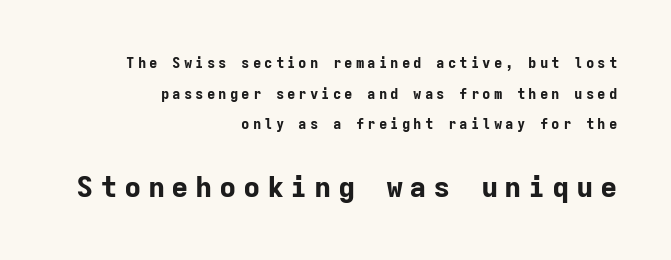
Stroke terminals: plain, sans-serif. Tracking here is generous; glyphs stand well apart from one another. No word sits above an underline. Typesetter's note: full bold, strokes at maximum text heaviness.
